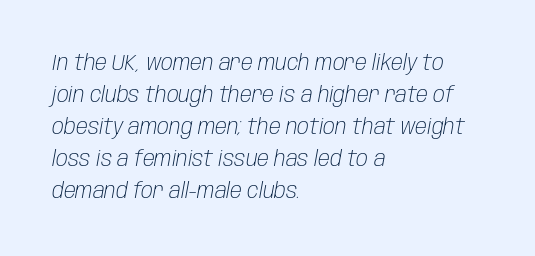
The image shows 22 px text type, italic (leaning right); set left-aligned, normal line spacing (1.45x), normal letter spacing, not underlined.
